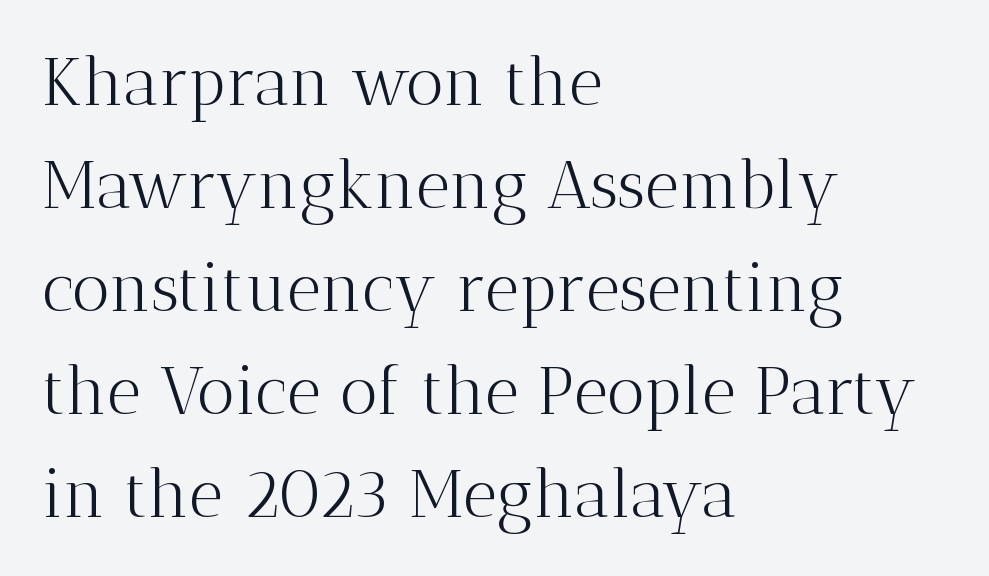
The letters stand upright; this is a roman face. The strokes carry an ordinary text weight at most. The rendering anchors every line to the left-hand side. Observe the serifs anchoring each vertical stroke in this sample.
